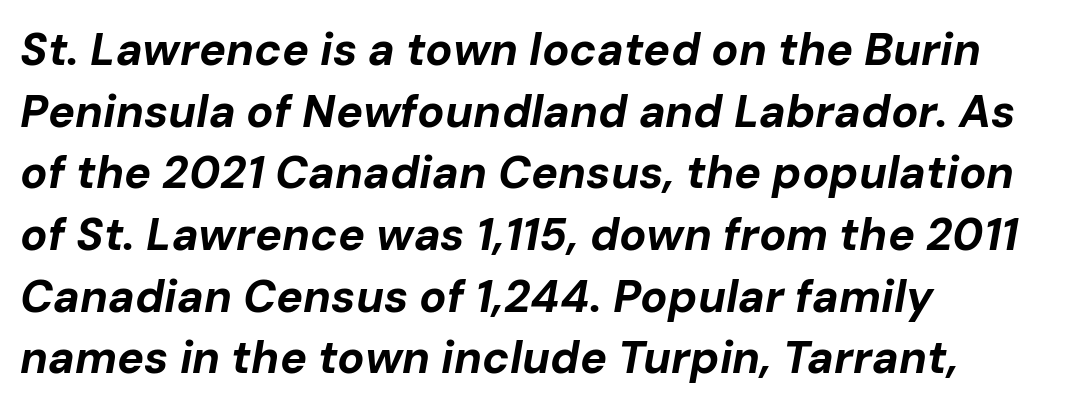
Between one letter and the next there's only the usual sliver of space. A clean baseline with only descenders dipping below it. All the whitespace from short lines collects on the right. These lines carry a lot of weight — the face is fully bold. Spacing verdict: proportional, widths tailored to each character.
